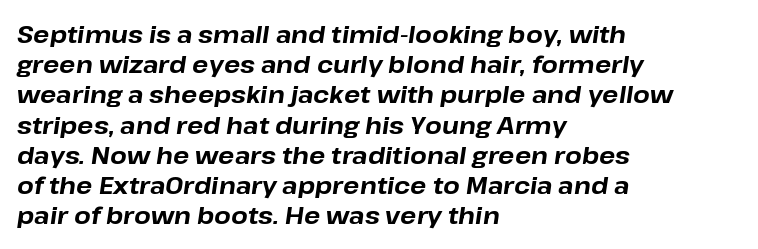
Q: Is the text bold? A: Yes.
Q: Is the text italic (slanted)? A: Yes, it leans right by about 8 degrees.
Q: Is the text underlined? A: No.
Q: How is the paragraph aligned? A: Left-aligned.
Q: Is the spacing between letters normal or unusually wide? A: Normal.
Q: Is the spacing between lines tight, normal or loose? A: Normal.
